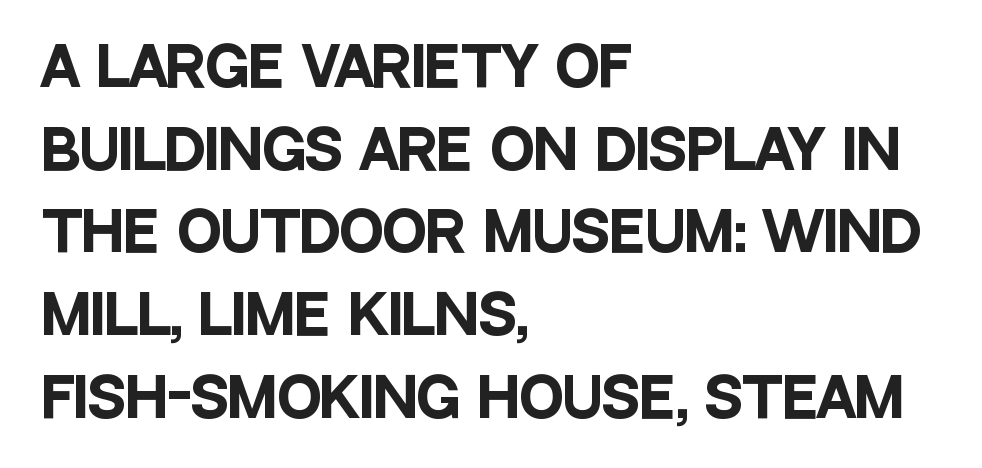
{"serif": "no", "italic": "no", "bold": "yes", "weight": "heavy", "width": "condensed", "stroke_contrast": "low", "x_height": "large", "monospaced": "no", "underline": "no", "align": "left", "line_spacing": "normal", "line_spacing_ratio": 1.56, "letter_spacing": "normal", "letter_spacing_em": 0.0, "glyph_px": 53}
